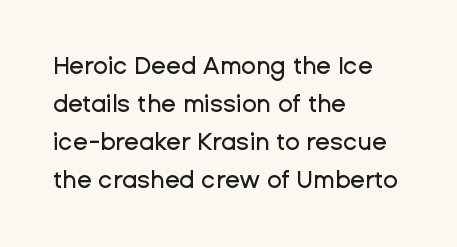
A normal amount of white space separates one row of letters from the next. In terms of letterspacing, this is plain default setting. Quick note: not italic, upright. Only glyphs here, with clear space below each row. Horizontally, the lines are justified to the leading edge only.
